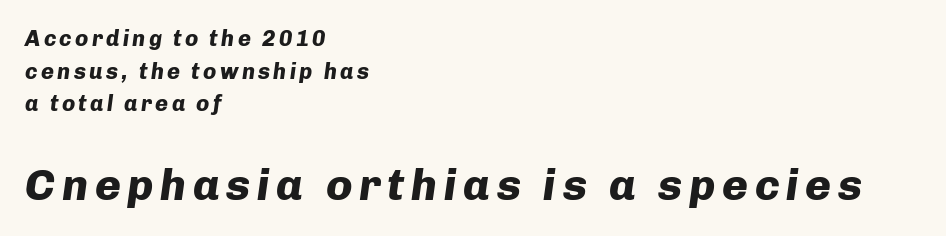
{"italic": "yes", "lean": "right", "slant_degrees": 8, "bold": "yes", "weight": "heavy", "width": "normal", "stroke_contrast": "low", "x_height": "medium", "monospaced": "no", "underline": "no", "align": "left", "line_spacing": "normal", "line_spacing_ratio": 1.48, "larger_block": "second", "size_ratio": 2.0, "glyph_px": 44}
